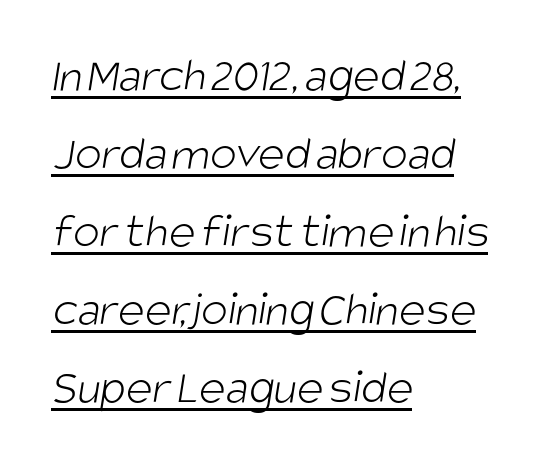
The image shows 50 px light, condensed sans-serif type; set left-aligned, normal line spacing (1.56x), normal letter spacing, underlined; low stroke contrast and a large x-height.
